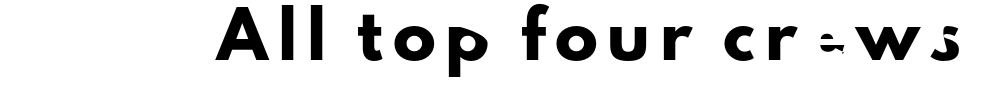
This sample uses expanded letter spacing, leaving extra air between glyphs. Unmarked baselines from the first word to the last. It's the straight-up-and-down kind of type. Check where the strokes stop: nothing finishes them off — pure sans. Spacing verdict: proportional, widths tailored to each character.
